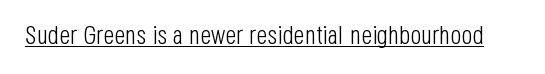
The image shows 26 px text type, upright; set normal letter spacing, underlined.
